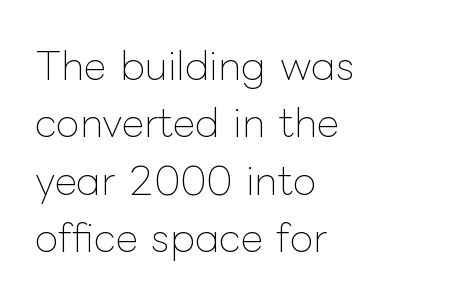
The image shows 39 px thin type, upright; set left-aligned, normal line spacing (1.47x), normal letter spacing, not underlined; low stroke contrast and a medium x-height.
